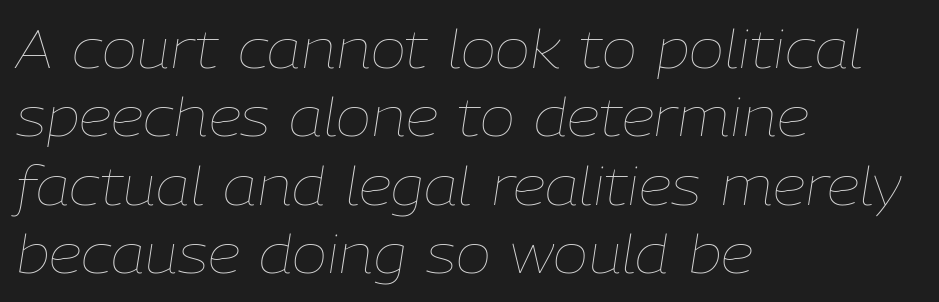
The rows are spaced the way most documents space them. The whole block is typeset with a tilt. The passage shown is not underscored anywhere. The strokes carry an ordinary text weight at most. Does extra space separate the letters? No, they use regular spacing.
